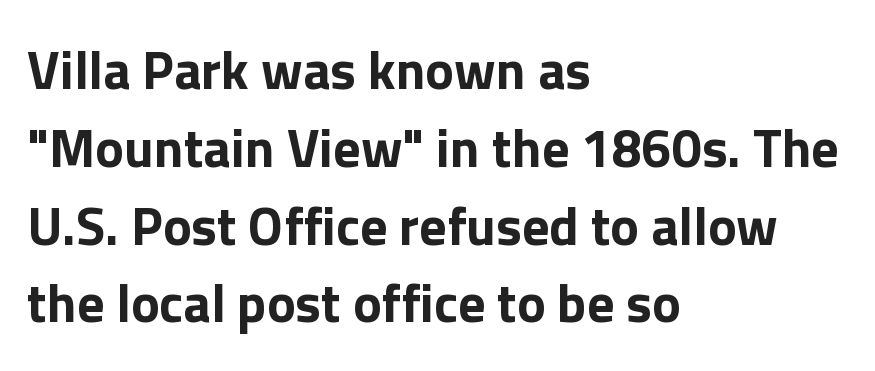
The image shows 54 px bold sans-serif type, upright; set left-aligned, normal line spacing (1.44x), normal letter spacing, not underlined; a medium x-height.
